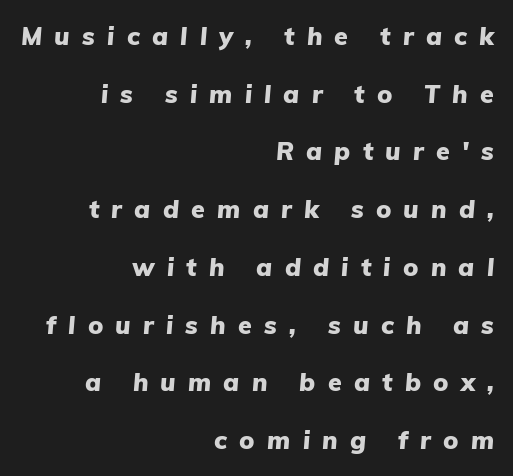
The passage shown leans; its letterforms are oblique. The area under the type is left untouched. These lines carry a lot of weight — the face is fully bold. The tracking jumps out immediately: characters are airy and widely separated. Does the leading feel generous? Absolutely, it's lavish.
